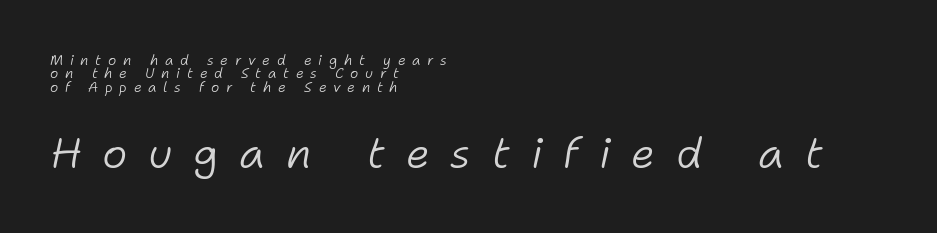
How would I describe the line gaps? Narrow and economical. Stems and bowls with no extra thickness — not bold. Style check: oblique. This sample has the flowing, uneven cadence of proportional lettering.
